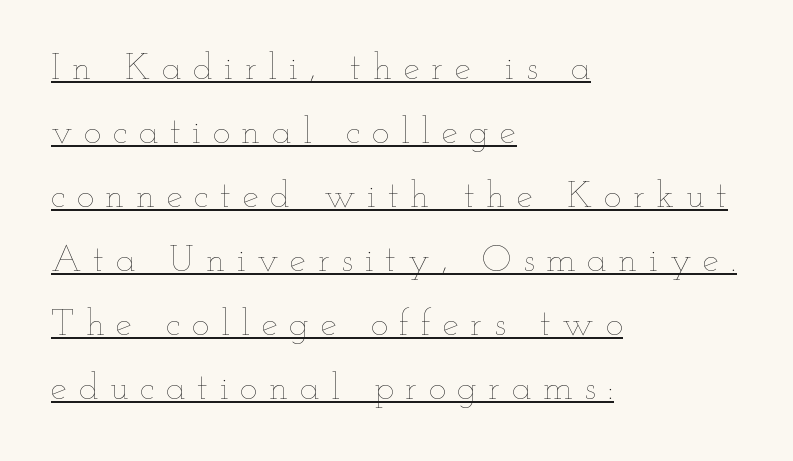
{"italic": "no", "bold": "no", "weight": "thin", "width": "wide", "stroke_contrast": "low", "x_height": "small", "monospaced": "no", "underline": "yes", "align": "left", "line_spacing_ratio": 1.73, "letter_spacing": "wide", "letter_spacing_em": 0.31, "glyph_px": 37}
